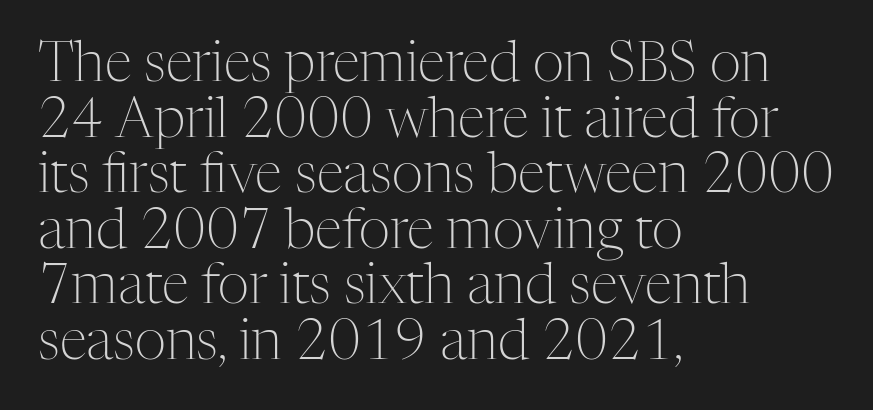
Do the letters lean? They stand straight. Between one letter and the next there's only the usual sliver of space. Decoration check: the copy has no underline. The letters look calm and open, with moderate or lighter stems.
